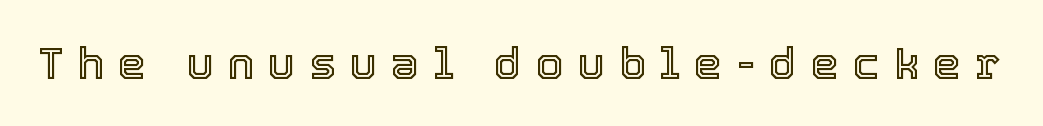
{"italic": "no", "width": "normal", "x_height": "medium", "monospaced": "no", "underline": "no", "letter_spacing": "wide", "letter_spacing_em": 0.31, "glyph_px": 45}
